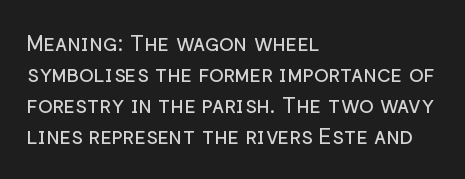
Q: Is the text bold? A: No.
Q: Is the text italic (slanted)? A: No, it is upright.
Q: Is the text underlined? A: No.
Q: How is the paragraph aligned? A: Left-aligned.
Q: Is the spacing between letters normal or unusually wide? A: Normal.
Q: Is the spacing between lines tight, normal or loose? A: Normal.
